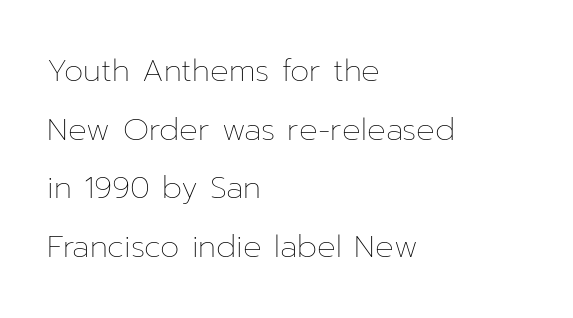
The image shows 31 px thin type, upright; set left-aligned, line spacing 1.89x, normal letter spacing, not underlined; low stroke contrast and a medium x-height.
